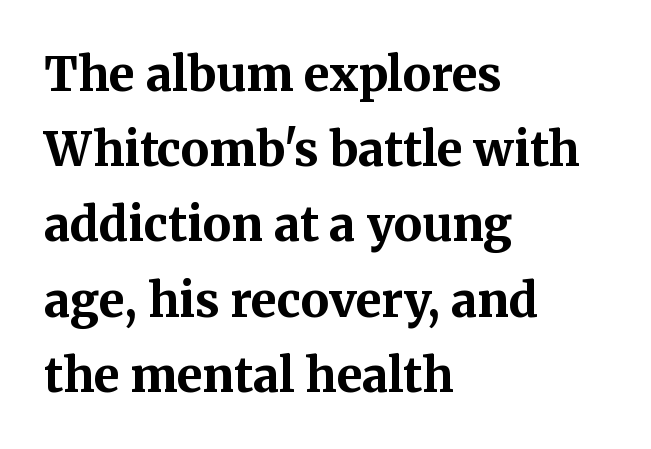
Q: Is the text bold? A: Yes.
Q: Is the text italic (slanted)? A: No, it is upright.
Q: Is the typeface a serif or a sans-serif typeface? A: Serif.
Q: Is the text underlined? A: No.
Q: How is the paragraph aligned? A: Left-aligned.
Q: Is the spacing between letters normal or unusually wide? A: Normal.
Q: Is the spacing between lines tight, normal or loose? A: Normal.
Q: Width (condensed, normal, or wide)? A: Normal.
Q: Stroke contrast? A: Medium.
Q: x-height? A: Medium.
Q: Monospaced? A: No.
